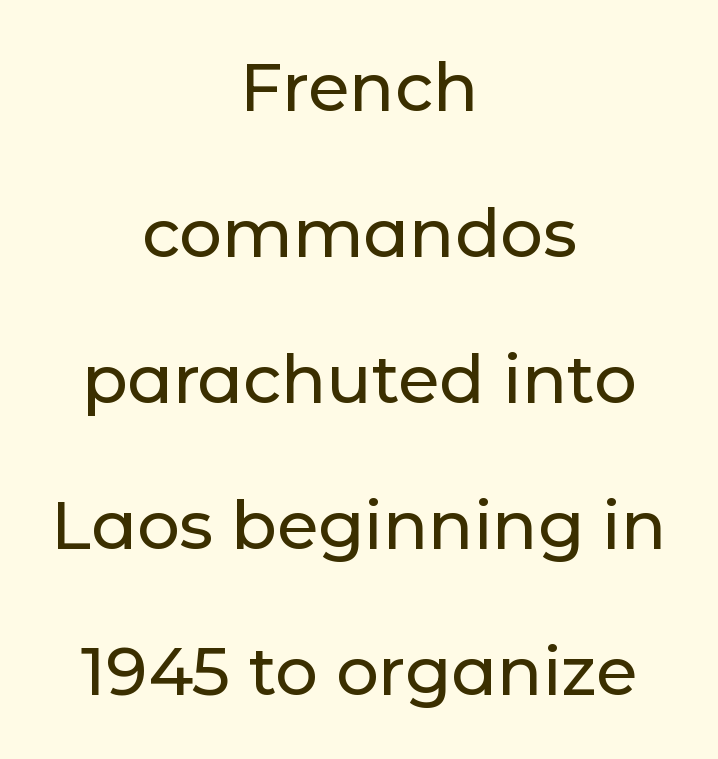
Q: Is the text italic (slanted)? A: No, it is upright.
Q: Is the typeface a serif or a sans-serif typeface? A: Sans-serif.
Q: Is the text underlined? A: No.
Q: How is the paragraph aligned? A: Centered.
Q: Is the spacing between letters normal or unusually wide? A: Normal.
Q: Is the spacing between lines tight, normal or loose? A: Loose.
Q: Width (condensed, normal, or wide)? A: Normal.
Q: Stroke contrast? A: Low.
Q: x-height? A: Medium.
Q: Monospaced? A: No.
